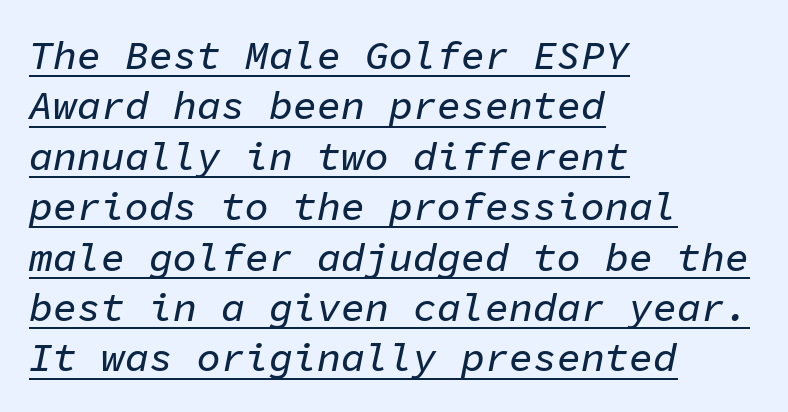
The tracking reads as untouched default to a designer's eye. Rows of type keep a routine distance in the vertical direction. Note the uniform advance width — an 'i' takes as much space as an 'm'. The words here are underlined.
